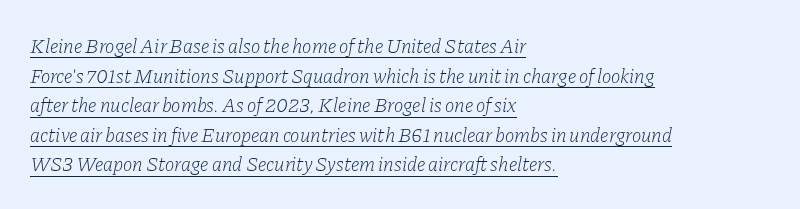
The lines sit at an ordinary, default distance from one another. Typeset ragged right — the left edge is the straight one. You can tell it's italic because the verticals aren't actually vertical. The font is comparable to plain body text, perhaps lighter. The typesetter has applied underlining to the passage shown.
